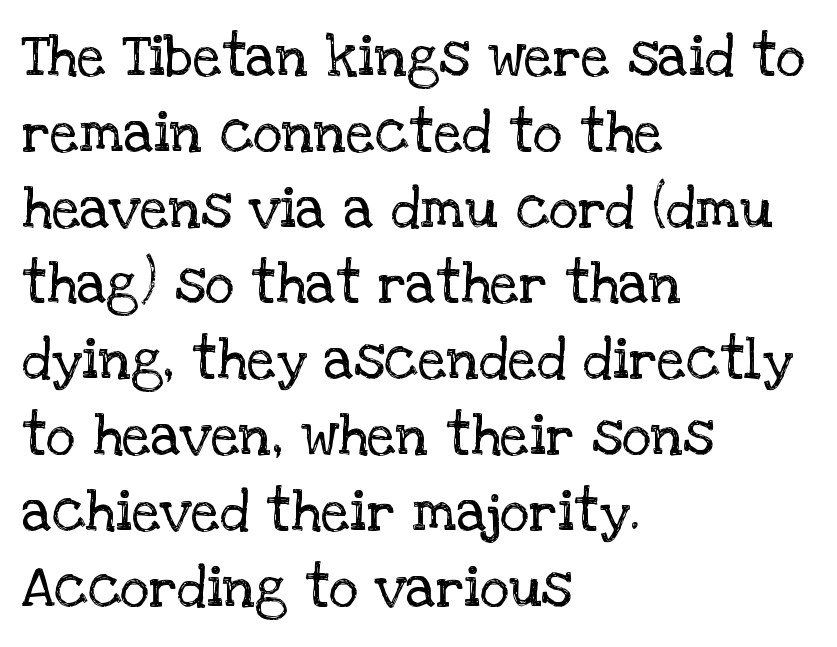
The image shows 57 px regular-weight serif type, upright; set left-aligned, normal line spacing (1.33x), normal letter spacing, not underlined; low stroke contrast and a large x-height.
